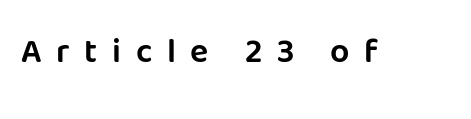
The area under the type is left untouched. This sample has the flowing, uneven cadence of proportional lettering. Rendered with straight, roman letterforms. This sample uses a sans-serif face.
